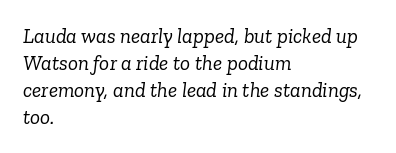
The image shows 21 px text type, italic (leaning right); set left-aligned, normal line spacing (1.28x), normal letter spacing, not underlined.
